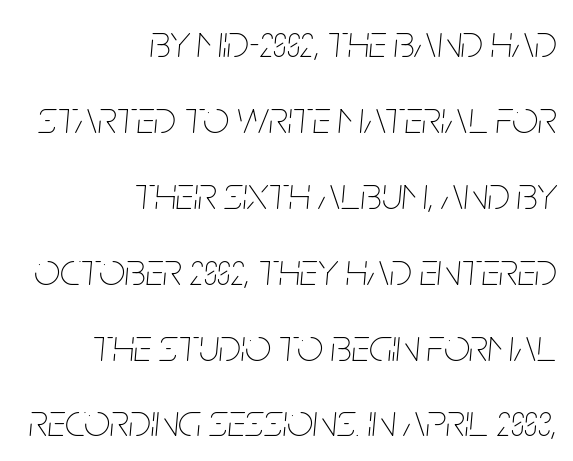
The image shows 46 px thin, condensed type, italic (leaning right); set right-aligned, normal line spacing (1.65x), normal letter spacing, not underlined; low stroke contrast and a large x-height.
